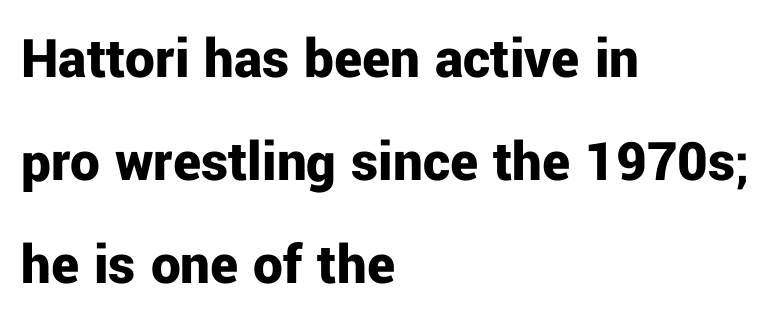
Q: Is the text bold? A: Yes.
Q: Is the text italic (slanted)? A: No, it is upright.
Q: Is the typeface a serif or a sans-serif typeface? A: Sans-serif.
Q: Is the text underlined? A: No.
Q: How is the paragraph aligned? A: Left-aligned.
Q: Is the spacing between letters normal or unusually wide? A: Normal.
Q: Width (condensed, normal, or wide)? A: Normal.
Q: Stroke contrast? A: Low.
Q: x-height? A: Medium.
Q: Monospaced? A: No.
